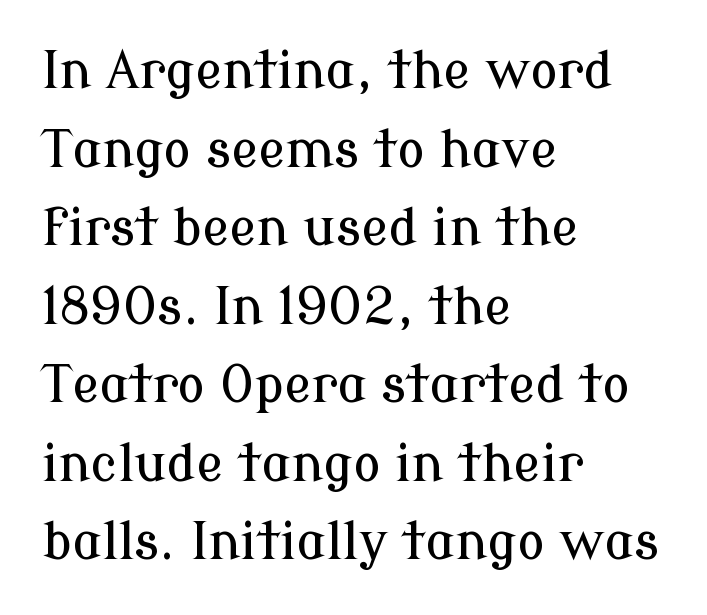
{"serif": "yes", "italic": "no", "width": "normal", "stroke_contrast": "low", "x_height": "medium", "monospaced": "no", "underline": "no", "align": "left", "line_spacing": "normal", "line_spacing_ratio": 1.54, "letter_spacing": "normal", "letter_spacing_em": 0.0, "glyph_px": 51}
